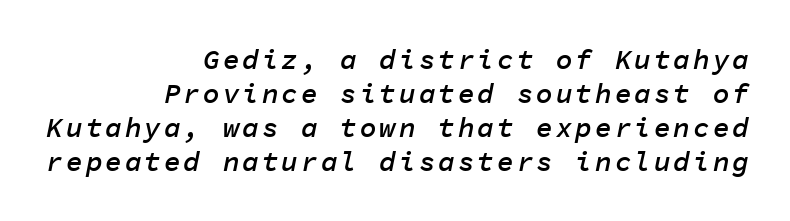
Every character here occupies the same horizontal width, giving the sample a typewriter-like rhythm. If you drew a line through each stem, it would be angled. Letters rest on an invisible, unmarked baseline. Horizontally, the lines are justified to the trailing edge only. Students, this is semibold: more ink than regular, less than bold.
